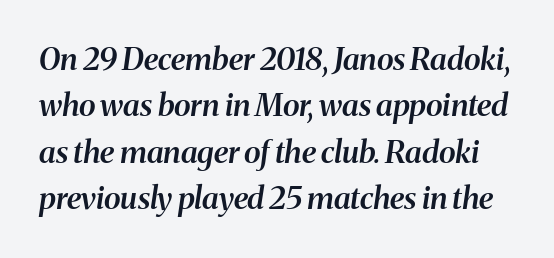
Characters are canted at an angle relative to the baseline's perpendicular. Do the characters align in a grid? No, the font is proportional. The letterforms sit shoulder to shoulder at normal distance. Look at the bottom of the vertical strokes: they flare into serifs here. Slightly chunky letters — semibold, I'd say, not full bold.
